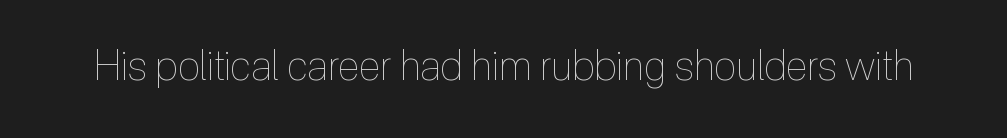
The passage shown is typed in a proportional face where columns would drift. Posture: straight, roman, zero tilt. Is the letter spacing exaggerated? No — it looks like the ordinary default. Glance below the letters and you will spot only blank space. The cut favours lightness, reaching ordinary text weight at its darkest.
